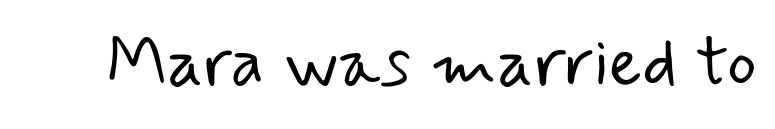
A light-to-regular cut is what we see here. Classification — sans serif. Is this a fixed-width face? No — the glyphs have proportional, varying widths. Underline: absent. Words appear dense and cohesive because spacing is normal.
